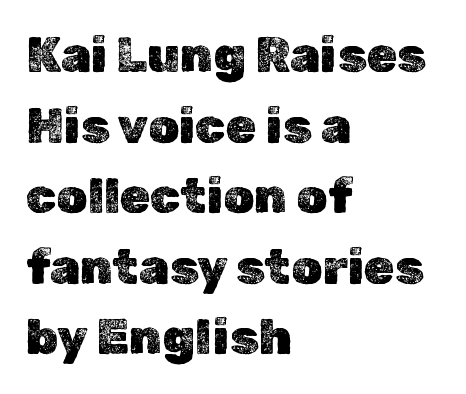
Underlining? Definitely not there. Does the leading feel generous? No, just average. The lettering stays uniformly vertical, giving the passage a roman look. Varying glyph widths throughout — classic text-font behaviour.
